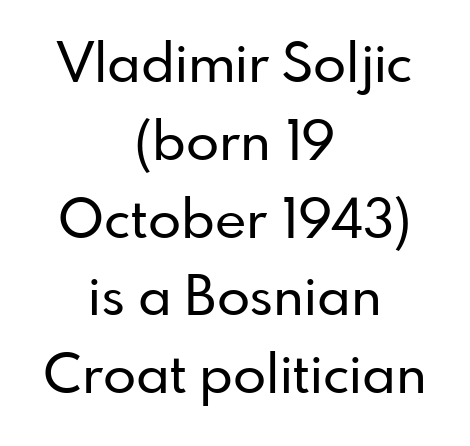
Spacing between characters is what you'd get straight out of the box. Nope, no serifs anywhere on these letters. Both edges are ragged and mirror each other, which tells us the setting is centered. Each letter keeps its own natural width here, so spacing adapts to shape.
